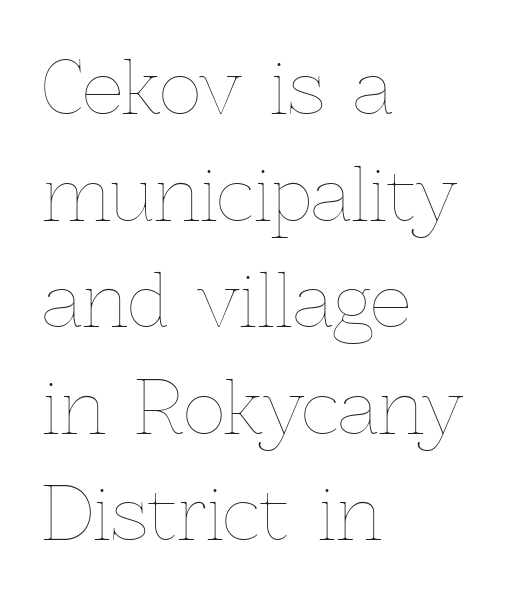
{"italic": "no", "bold": "no", "weight": "thin", "width": "normal", "x_height": "medium", "monospaced": "no", "underline": "no", "align": "left", "line_spacing": "normal", "line_spacing_ratio": 1.48, "letter_spacing": "normal", "letter_spacing_em": 0.0, "glyph_px": 72}
